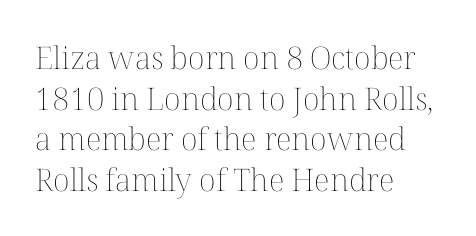
The image shows 31 px thin type, upright; set left-aligned, normal line spacing (1.31x), normal letter spacing, not underlined; medium stroke contrast and a medium x-height.
